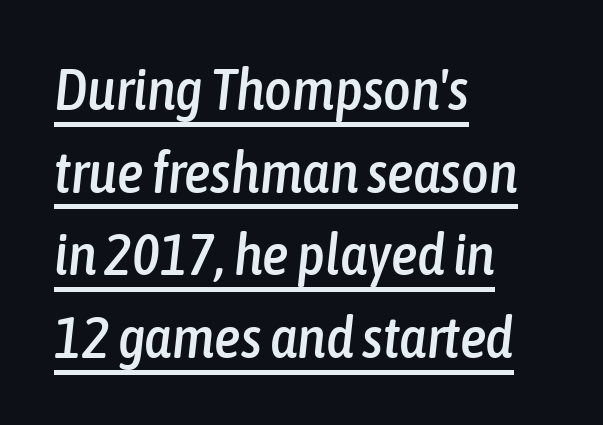
The designer left line spacing at the default. The letters advance in unequal steps, a hallmark of proportional type. Notice how the passage keeps a crisp vertical edge on the left only. Somebody hit Ctrl+U on this one — the words are underlined.
